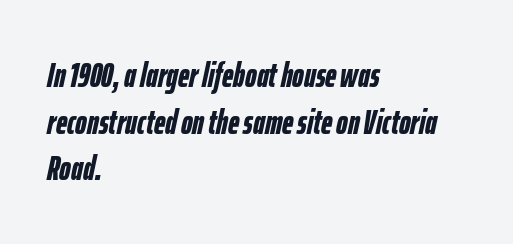
The image shows 35 px semibold, condensed type, italic (leaning right); set left-aligned, normal line spacing (1.33x), normal letter spacing, not underlined; low stroke contrast and a medium x-height.
